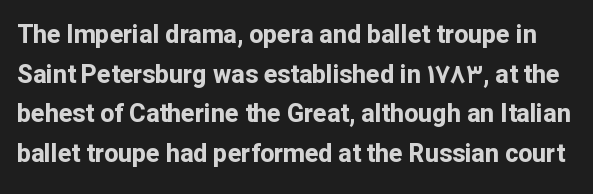
Q: Is the text bold? A: Yes.
Q: Is the text italic (slanted)? A: No, it is upright.
Q: Is the text underlined? A: No.
Q: Is the spacing between letters normal or unusually wide? A: Normal.
Q: Is the spacing between lines tight, normal or loose? A: Normal.
